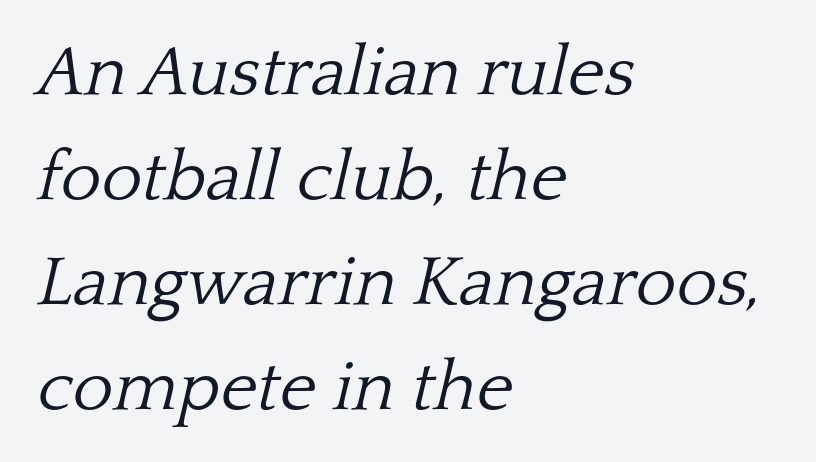
{"serif": "yes", "italic": "yes", "lean": "right", "slant_degrees": 13, "bold": "no", "weight": "light", "width": "normal", "stroke_contrast": "low", "x_height": "medium", "monospaced": "no", "underline": "no", "align": "left", "line_spacing": "normal", "line_spacing_ratio": 1.5, "letter_spacing": "normal", "letter_spacing_em": 0.0, "glyph_px": 70}
